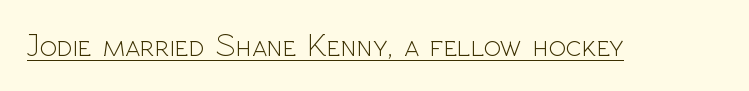
The type is set solid horizontally, with unmodified tracking. This is sans-serif lettering, the kind often seen on screens and signage. Heft: none added — not bold. The lettering stays uniformly vertical, giving the passage a roman look.
